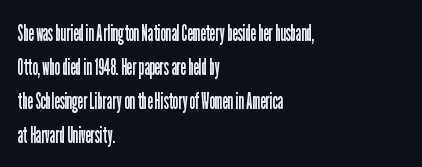
Just letters on the line, the space beneath them empty. The lines sit at an ordinary, default distance from one another. Reading down the block, your eye returns to a fixed left position each line. Think standard paragraph weight, or any step lighter than that.
